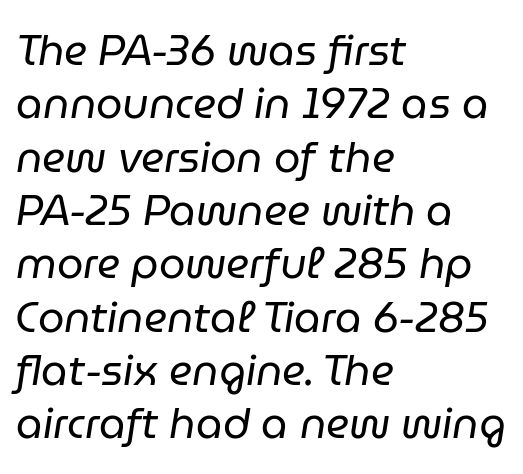
Q: Is the text bold? A: No.
Q: Is the text italic (slanted)? A: Yes, it leans right by about 9 degrees.
Q: Is the text underlined? A: No.
Q: How is the paragraph aligned? A: Left-aligned.
Q: Is the spacing between letters normal or unusually wide? A: Normal.
Q: Is the spacing between lines tight, normal or loose? A: Normal.
Q: Width (condensed, normal, or wide)? A: Normal.
Q: Stroke contrast? A: Low.
Q: x-height? A: Medium.
Q: Monospaced? A: No.
